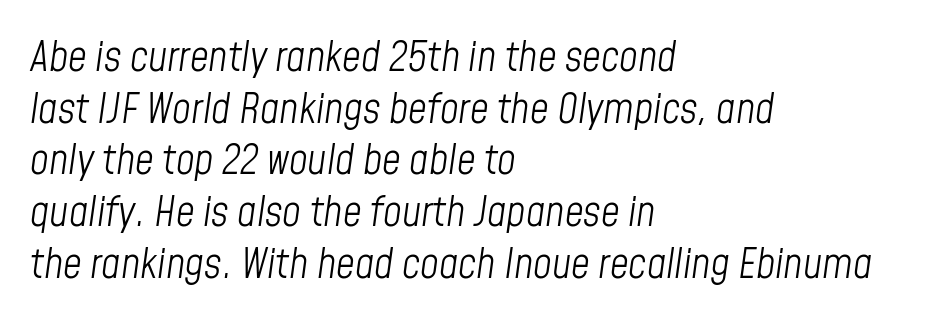
Beneath every word, the page is bare. Each line starts at the same left margin while the right side varies. Weight class: somewhere from thin through regular. Tracking value appears to be zero — textbook default spacing. These lines are rendered in a variable-pitch font. The whole block is typeset with a tilt.
